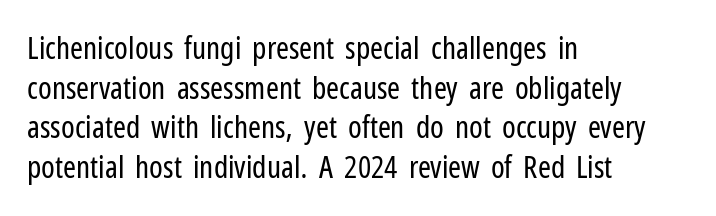
{"serif": "no", "italic": "no", "bold": "no", "weight": "regular", "width": "condensed", "stroke_contrast": "low", "x_height": "medium", "monospaced": "no", "underline": "no", "align": "left", "line_spacing": "normal", "line_spacing_ratio": 1.28, "letter_spacing": "normal", "letter_spacing_em": 0.0, "glyph_px": 31}
